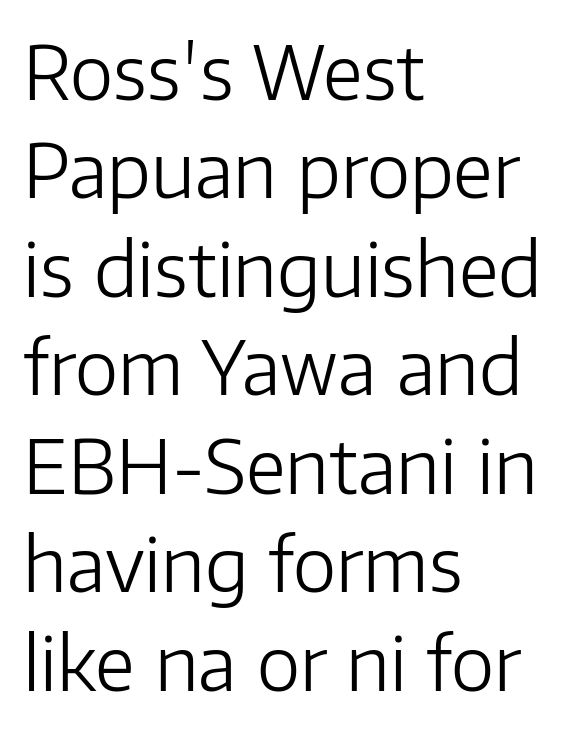
The image shows 74 px light sans-serif type, upright; set left-aligned, normal line spacing (1.33x), normal letter spacing, not underlined; low stroke contrast and a medium x-height.
